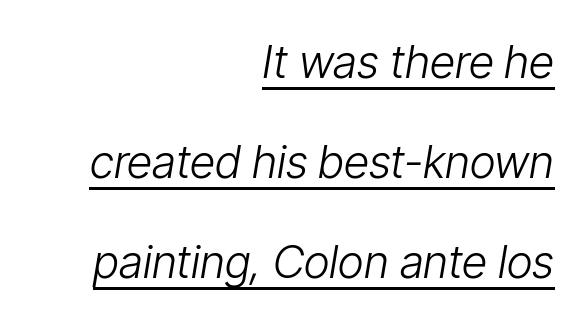
Q: Is the text bold? A: No.
Q: Is the text italic (slanted)? A: Yes, it leans right by about 9 degrees.
Q: Is the text underlined? A: Yes.
Q: How is the paragraph aligned? A: Right-aligned.
Q: Is the spacing between letters normal or unusually wide? A: Normal.
Q: Is the spacing between lines tight, normal or loose? A: Loose.
Q: Width (condensed, normal, or wide)? A: Condensed.
Q: Stroke contrast? A: Low.
Q: x-height? A: Medium.
Q: Monospaced? A: No.
